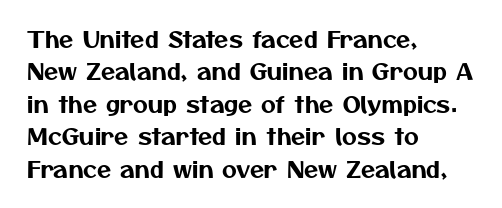
{"underline": "no", "align": "left", "line_spacing": "normal", "line_spacing_ratio": 1.41, "letter_spacing": "normal", "letter_spacing_em": 0.0, "glyph_px": 23}
